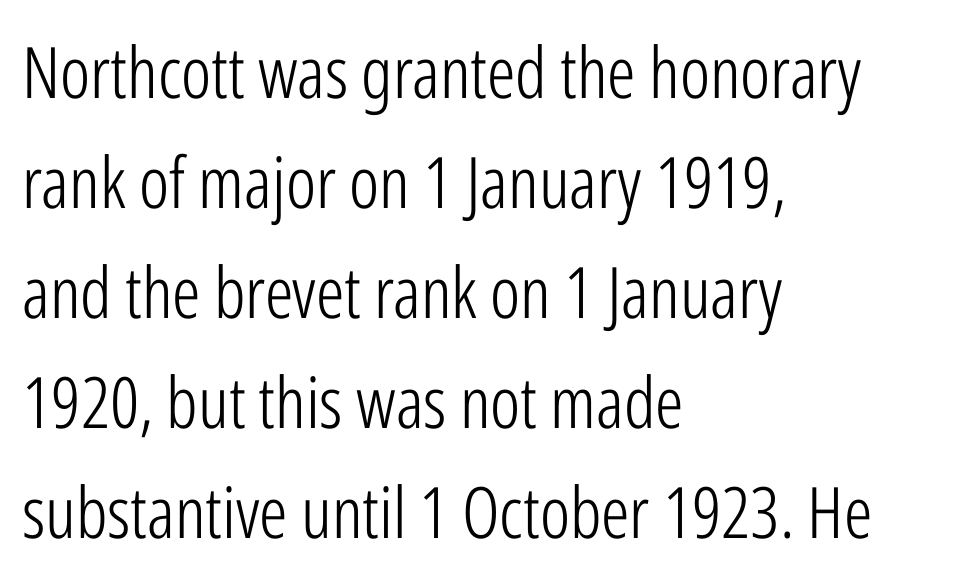
Notice how the stems are strictly vertical — no italics here. Is this a fixed-width face? No — the glyphs have proportional, varying widths. Reading down the block, your eye returns to a fixed left position each line. Words float on clear page, feet unadorned. The line-height multiplier appears to be the usual default. The gaps between neighbouring characters are ordinary and unremarkable.
